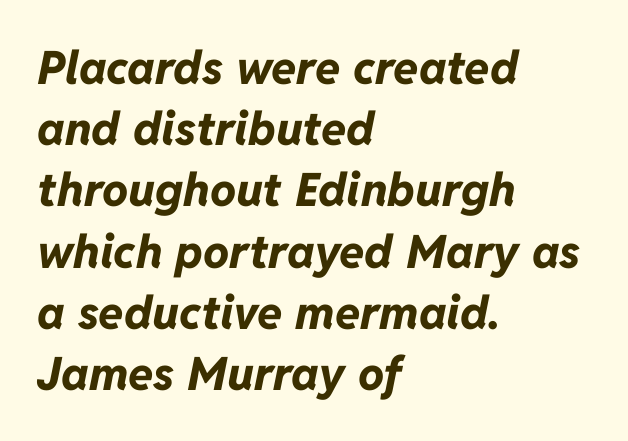
The glyphs have the mass of a bold cut. Compared with typical paragraphs, the rows here are spaced about the same. The passage shown is typed in a proportional face where columns would drift. Default kerning and tracking; the words read as compact shapes.
